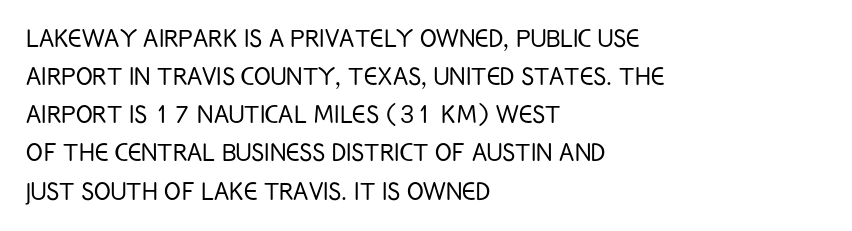
{"serif": "no", "italic": "no", "bold": "no", "weight": "light", "width": "condensed", "stroke_contrast": "low", "x_height": "large", "monospaced": "no", "underline": "no", "align": "left", "line_spacing_ratio": 1.23, "letter_spacing": "normal", "letter_spacing_em": 0.0, "glyph_px": 31}
